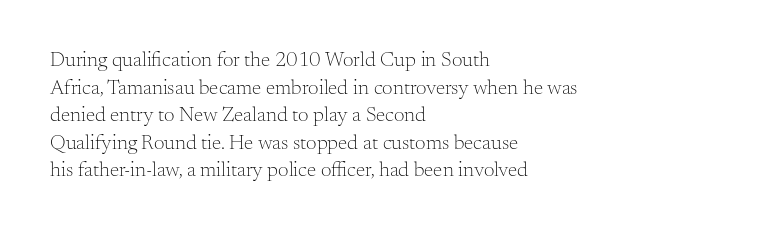
Teacher's note: observe the even left margin — that is flush-left alignment. The line texture is even and compact thanks to regular tracking. The lettering stays uniformly vertical, giving the passage a roman look. The baseline area is clear.
